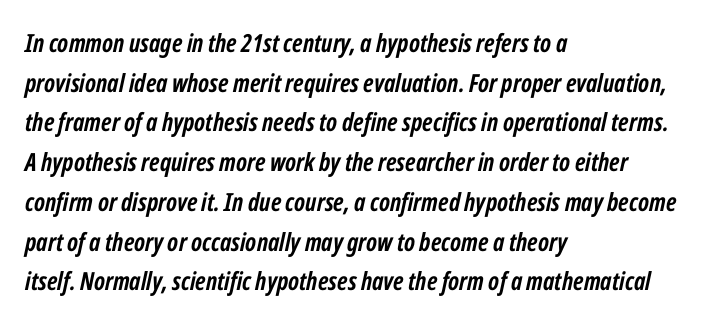
The image shows 25 px bold type, italic (leaning right); set left-aligned, normal line spacing (1.59x), normal letter spacing, not underlined.
